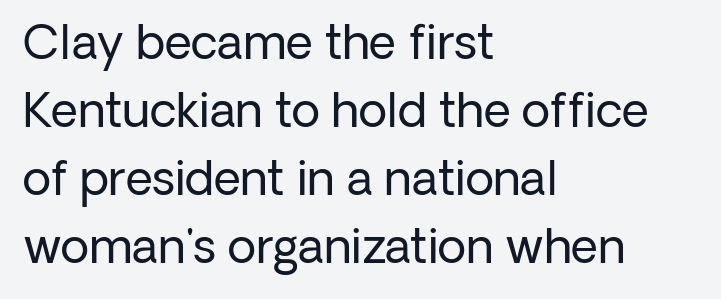
{"serif": "no", "italic": "no", "bold": "no", "weight": "regular", "width": "normal", "stroke_contrast": "low", "x_height": "medium", "monospaced": "no", "underline": "no", "align": "left", "line_spacing": "normal", "line_spacing_ratio": 1.45, "letter_spacing": "normal", "letter_spacing_em": 0.0, "glyph_px": 47}
